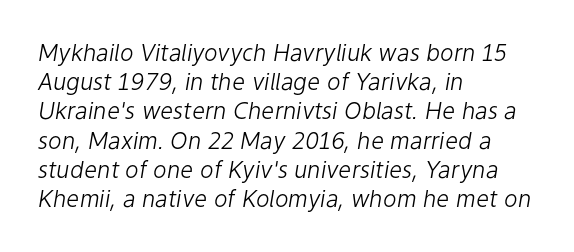
Line starts are locked; line ends wander. Letters rest on an invisible, unmarked baseline. Between one letter and the next there's only the usual sliver of space. The letters are slanted; this is an italic face. Leading matches the norm, producing a regular column.
